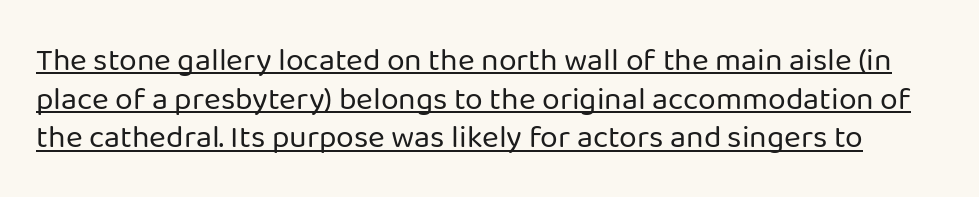
Q: Is the text bold? A: No.
Q: Is the text italic (slanted)? A: No, it is upright.
Q: Is the typeface a serif or a sans-serif typeface? A: Sans-serif.
Q: Is the text underlined? A: Yes.
Q: Is the spacing between letters normal or unusually wide? A: Normal.
Q: Width (condensed, normal, or wide)? A: Normal.
Q: Stroke contrast? A: Low.
Q: x-height? A: Medium.
Q: Monospaced? A: No.
